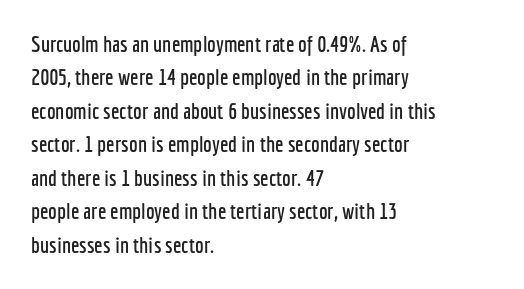
Regarding leading, the lines here are spaced in the standard way. The typography opts for an upright posture over an oblique one. Caption: multi-line text, flush left, ragged right. Nothing unusual about the tracking: characters are spaced as the font intends.
